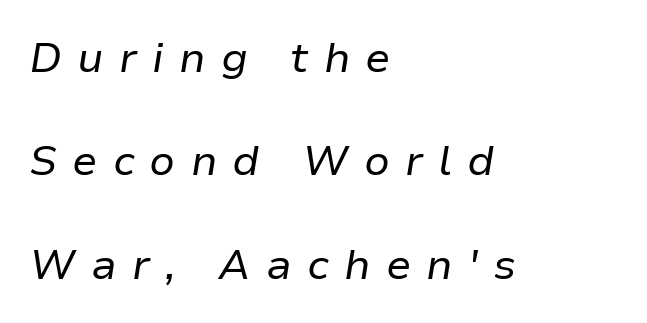
The image shows 42 px regular-weight type, italic (leaning right); set left-aligned, loose line spacing (2.46x), unusually wide letter spacing (+0.36 em), not underlined; low stroke contrast and a medium x-height.
